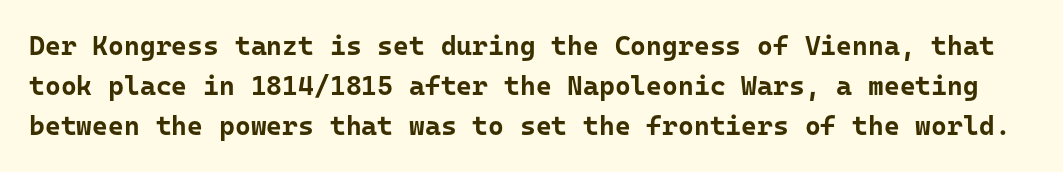
{"italic": "no", "bold": "yes", "underline": "no", "line_spacing": "normal", "line_spacing_ratio": 1.49, "letter_spacing": "normal", "letter_spacing_em": 0.0, "glyph_px": 27}
